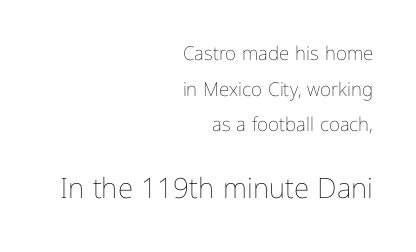
The image shows 28 px thin type, upright; set right-aligned, line spacing 1.88x, normal letter spacing, not underlined; the second (bottom) block is 1.47x larger; low stroke contrast and a medium x-height.
